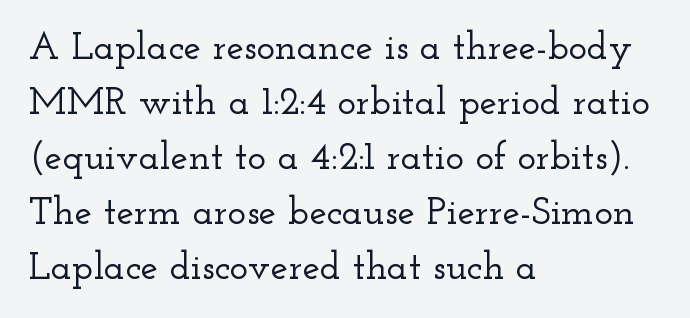
Nobody touched the tracking dial on this one. Style check: upright. Normally led — the rows are evenly, conventionally spaced. Each row of text sits above clean, open space.
